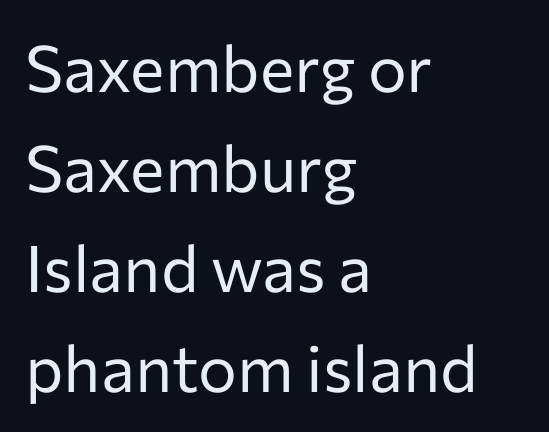
The gaps between neighbouring characters are ordinary and unremarkable. The text was rendered using a sans face with plain stroke endings. The passage shown is typed in a proportional face where columns would drift. The glyphs are unaccompanied by any horizontal stroke below them.
